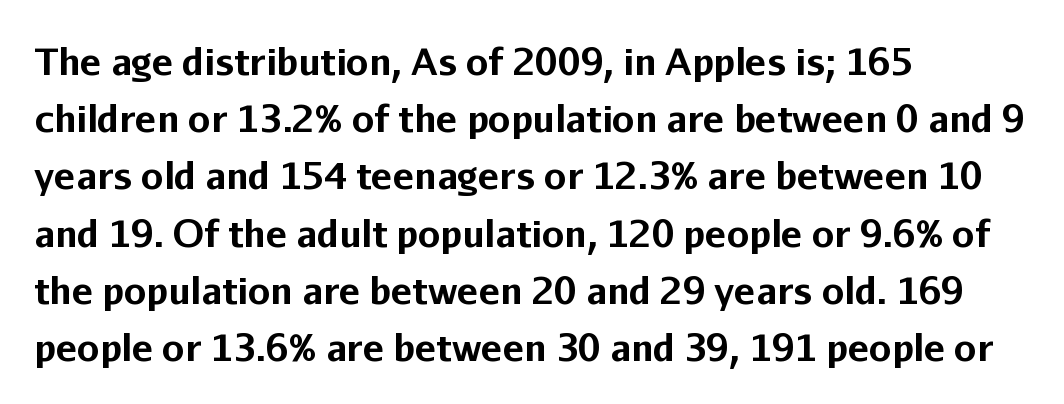
{"serif": "no", "italic": "no", "bold": "yes", "weight": "bold", "width": "normal", "stroke_contrast": "low", "x_height": "medium", "monospaced": "no", "underline": "no", "align": "left", "line_spacing": "normal", "line_spacing_ratio": 1.59, "letter_spacing": "normal", "letter_spacing_em": 0.0, "glyph_px": 36}
